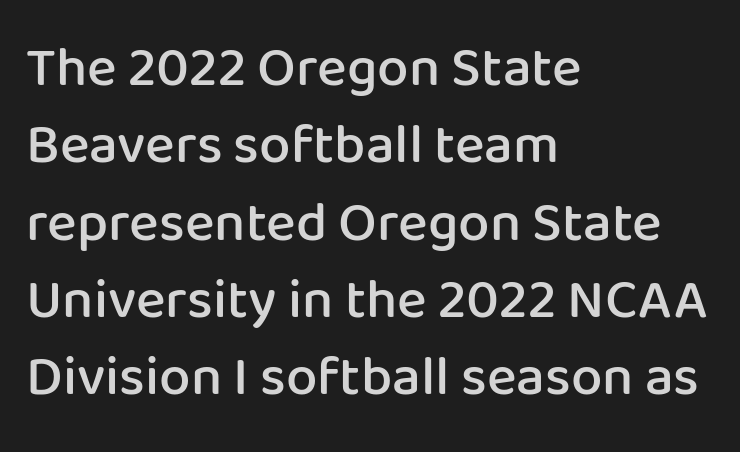
Strokes here are thickened, but only to semibold level. Each letter's strokes conclude bluntly, with no projecting serifs. Is this a fixed-width face? No — the glyphs have proportional, varying widths. The rendering keeps characters at their native spacing. Rule under the text: the space is simply empty. Regarding leading, the lines here are spaced in the standard way.
